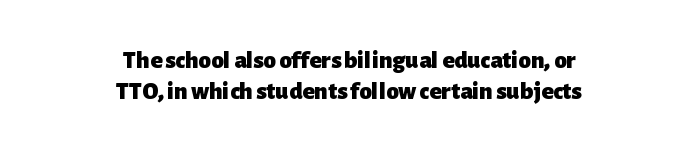
Does the leading feel generous? No, just average. A centered setting, common on invitations and titles, is used for this passage. Tracking value appears to be zero — textbook default spacing. Vertical strokes here are truly vertical.
